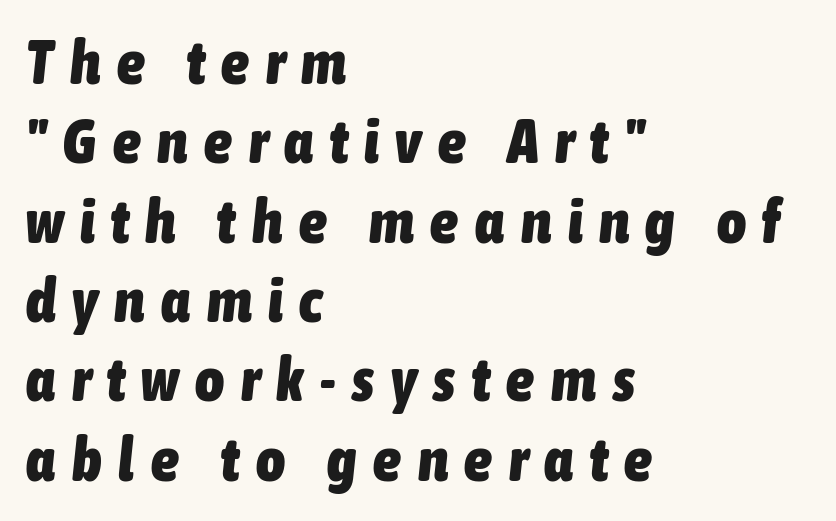
Q: Is the text bold? A: Yes.
Q: Is the text italic (slanted)? A: Yes, it leans right by about 6 degrees.
Q: Is the text underlined? A: No.
Q: How is the paragraph aligned? A: Left-aligned.
Q: Is the spacing between letters normal or unusually wide? A: Unusually wide.
Q: Is the spacing between lines tight, normal or loose? A: Normal.
Q: Width (condensed, normal, or wide)? A: Condensed.
Q: Stroke contrast? A: Low.
Q: x-height? A: Medium.
Q: Monospaced? A: No.
